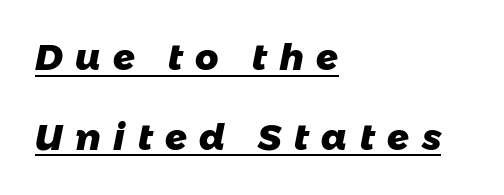
The lines are quadded left. The sample has been set heavy, in full bold. Character widths vary here, with narrow letters taking less room than wide ones. The block of text is sparse from top to bottom, with ample space between rows.
